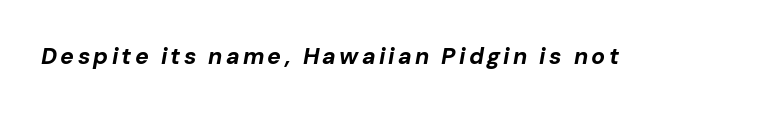
{"italic": "yes", "lean": "right", "slant_degrees": 10, "bold": "yes", "underline": "no", "glyph_px": 23}
